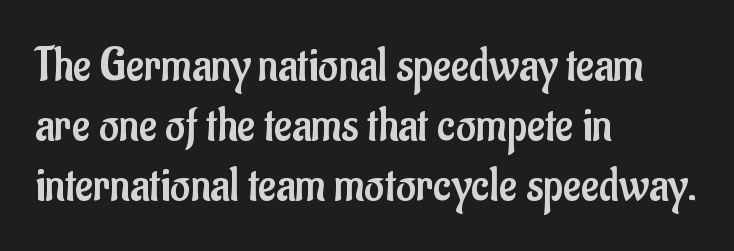
The image shows 49 px regular-weight, condensed sans-serif type, upright; set left-aligned, line spacing 1.22x, normal letter spacing, not underlined; low stroke contrast and a small x-height.
